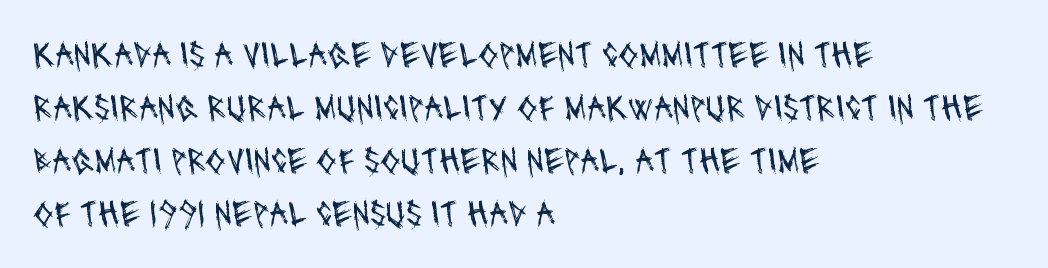
Q: Is the text bold? A: No.
Q: Is the typeface a serif or a sans-serif typeface? A: Sans-serif.
Q: Is the text underlined? A: No.
Q: How is the paragraph aligned? A: Left-aligned.
Q: Is the spacing between letters normal or unusually wide? A: Normal.
Q: Is the spacing between lines tight, normal or loose? A: Normal.
Q: Width (condensed, normal, or wide)? A: Condensed.
Q: Stroke contrast? A: Medium.
Q: x-height? A: Large.
Q: Monospaced? A: No.
